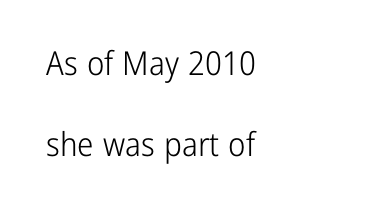
Q: Is the text bold? A: No.
Q: Is the text italic (slanted)? A: No, it is upright.
Q: Is the typeface a serif or a sans-serif typeface? A: Sans-serif.
Q: Is the text underlined? A: No.
Q: How is the paragraph aligned? A: Left-aligned.
Q: Is the spacing between letters normal or unusually wide? A: Normal.
Q: Is the spacing between lines tight, normal or loose? A: Loose.
Q: Width (condensed, normal, or wide)? A: Condensed.
Q: Stroke contrast? A: Low.
Q: x-height? A: Medium.
Q: Monospaced? A: No.
